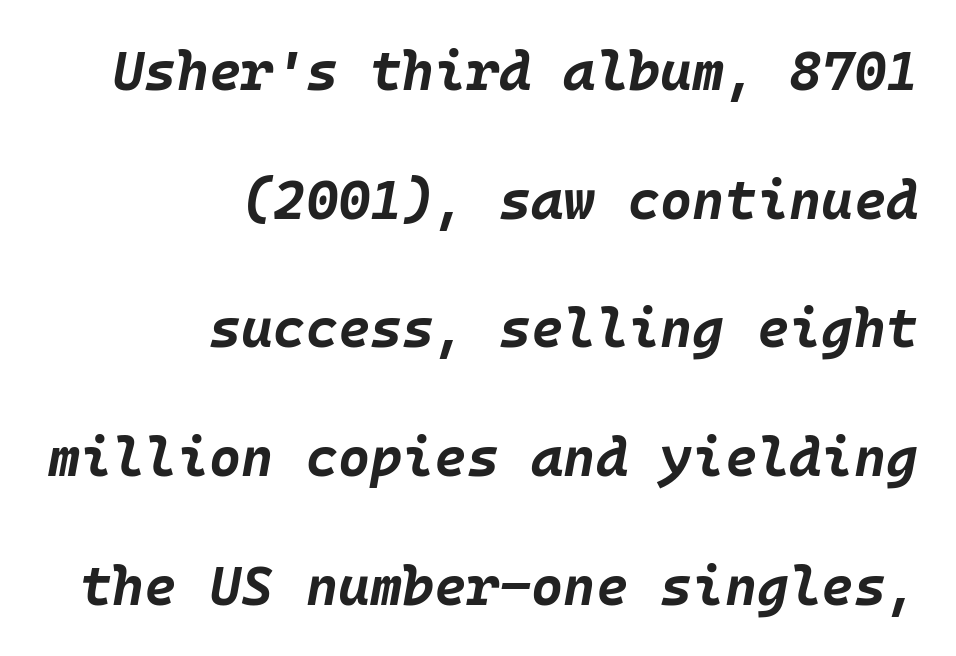
{"italic": "yes", "lean": "right", "slant_degrees": 10, "bold": "yes", "weight": "bold", "width": "normal", "stroke_contrast": "low", "x_height": "large", "underline": "no", "align": "right", "line_spacing": "loose", "line_spacing_ratio": 2.34, "letter_spacing": "normal", "letter_spacing_em": 0.0, "glyph_px": 55}
